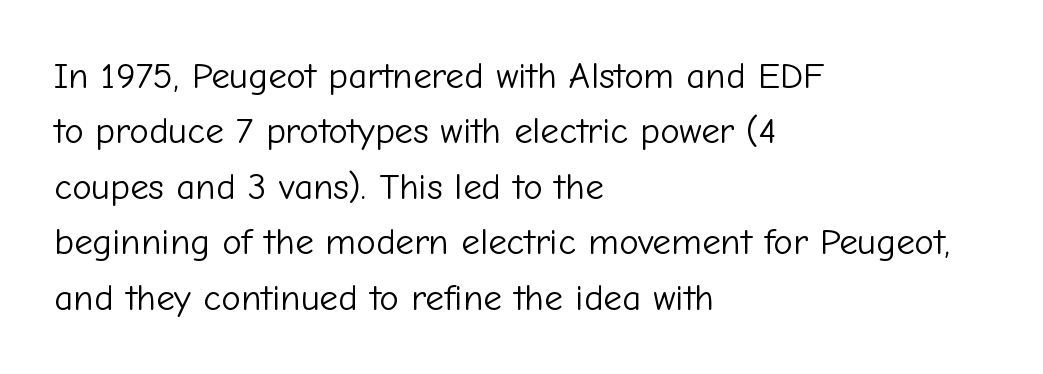
{"serif": "no", "italic": "no", "bold": "no", "weight": "light", "width": "normal", "stroke_contrast": "low", "x_height": "medium", "monospaced": "no", "underline": "no", "align": "left", "line_spacing": "normal", "line_spacing_ratio": 1.5, "letter_spacing": "normal", "letter_spacing_em": 0.0, "glyph_px": 37}
